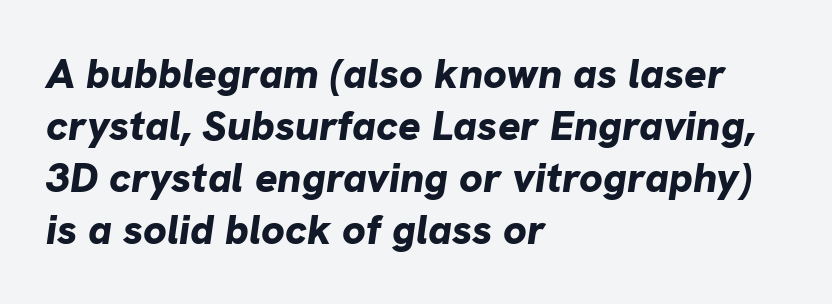
The image shows 42 px bold type, italic (leaning right); set left-aligned, line spacing 1.24x, normal letter spacing, not underlined; low stroke contrast and a medium x-height.
